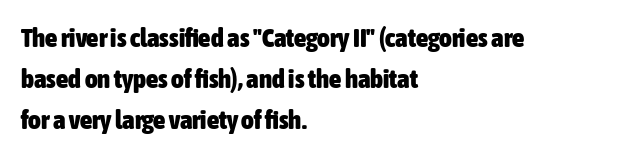
Q: Is the text bold? A: Yes.
Q: Is the text italic (slanted)? A: No, it is upright.
Q: Is the text underlined? A: No.
Q: How is the paragraph aligned? A: Left-aligned.
Q: Is the spacing between letters normal or unusually wide? A: Normal.
Q: Is the spacing between lines tight, normal or loose? A: Normal.
